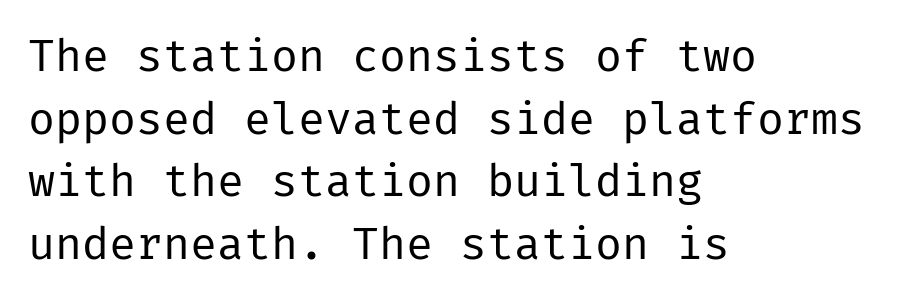
Q: Is the text bold? A: No.
Q: Is the text italic (slanted)? A: No, it is upright.
Q: Is the typeface a serif or a sans-serif typeface? A: Sans-serif.
Q: Is the text underlined? A: No.
Q: How is the paragraph aligned? A: Left-aligned.
Q: Is the spacing between letters normal or unusually wide? A: Normal.
Q: Is the spacing between lines tight, normal or loose? A: Normal.
Q: Width (condensed, normal, or wide)? A: Normal.
Q: Stroke contrast? A: Low.
Q: x-height? A: Medium.
